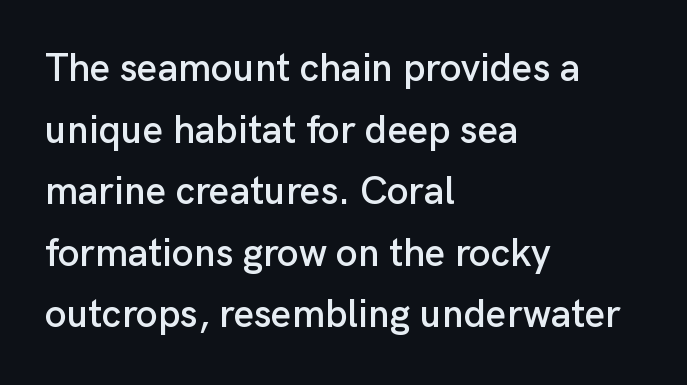
The image shows 39 px sans-serif type, upright; set left-aligned, normal line spacing (1.58x), normal letter spacing, not underlined; low stroke contrast and a medium x-height.
